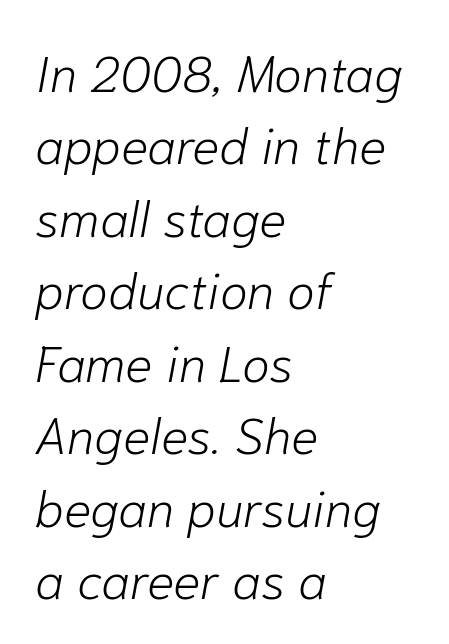
Q: Is the text bold? A: No.
Q: Is the text italic (slanted)? A: Yes, it leans right by about 10 degrees.
Q: Is the text underlined? A: No.
Q: How is the paragraph aligned? A: Left-aligned.
Q: Is the spacing between letters normal or unusually wide? A: Normal.
Q: Is the spacing between lines tight, normal or loose? A: Normal.
Q: Width (condensed, normal, or wide)? A: Normal.
Q: Stroke contrast? A: Low.
Q: x-height? A: Medium.
Q: Monospaced? A: No.
